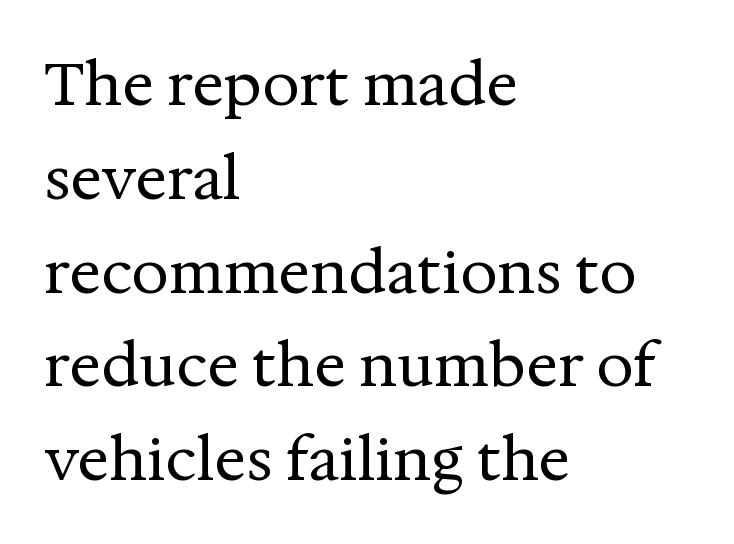
The characters display serif detailing at their extremities. Does the lettering tilt? It doesn't — this is upright. These lines are rendered in a variable-pitch font. Type without underlining. One glance says typical: line gaps are just what's usual. Where is the straight margin? On the left.
